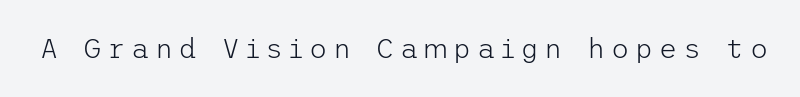
{"serif": "no", "italic": "no", "bold": "no", "weight": "light", "width": "normal", "stroke_contrast": "low", "x_height": "medium", "underline": "no", "letter_spacing": "wide", "letter_spacing_em": 0.2, "glyph_px": 28}
